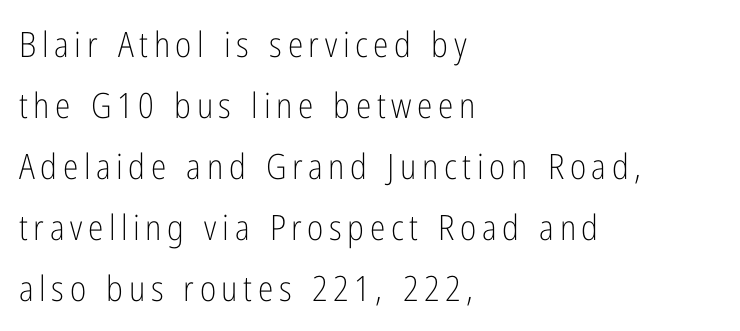
{"serif": "no", "italic": "no", "bold": "no", "weight": "light", "width": "condensed", "stroke_contrast": "low", "x_height": "medium", "monospaced": "no", "underline": "no", "align": "left", "line_spacing_ratio": 1.74, "glyph_px": 35}
